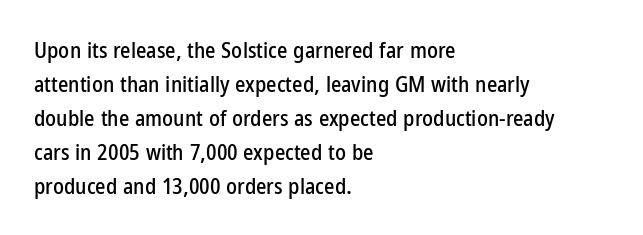
Q: Is the text italic (slanted)? A: No, it is upright.
Q: Is the text underlined? A: No.
Q: How is the paragraph aligned? A: Left-aligned.
Q: Is the spacing between letters normal or unusually wide? A: Normal.
Q: Is the spacing between lines tight, normal or loose? A: Normal.
